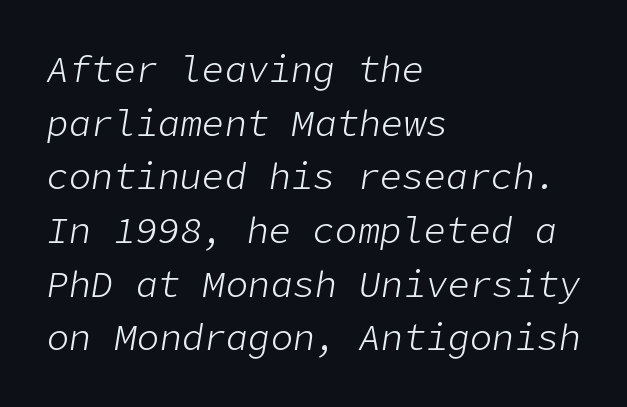
{"italic": "yes", "lean": "right", "slant_degrees": 9, "bold": "no", "weight": "light", "width": "normal", "stroke_contrast": "low", "x_height": "medium", "underline": "no", "align": "left", "line_spacing": "normal", "line_spacing_ratio": 1.45, "letter_spacing": "normal", "letter_spacing_em": 0.0, "glyph_px": 37}
